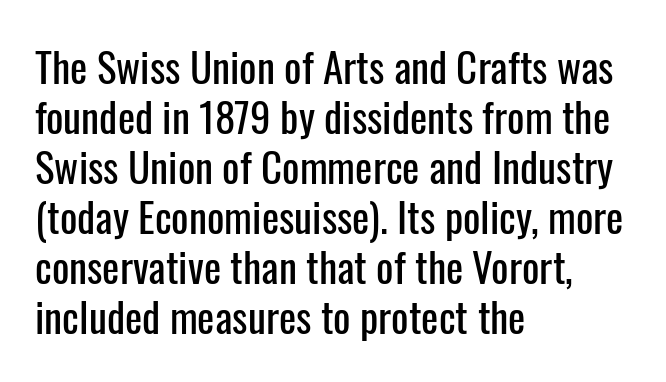
Q: Is the text italic (slanted)? A: No, it is upright.
Q: Is the typeface a serif or a sans-serif typeface? A: Sans-serif.
Q: Is the text underlined? A: No.
Q: How is the paragraph aligned? A: Left-aligned.
Q: Is the spacing between letters normal or unusually wide? A: Normal.
Q: Width (condensed, normal, or wide)? A: Condensed.
Q: Stroke contrast? A: Low.
Q: x-height? A: Medium.
Q: Monospaced? A: No.
